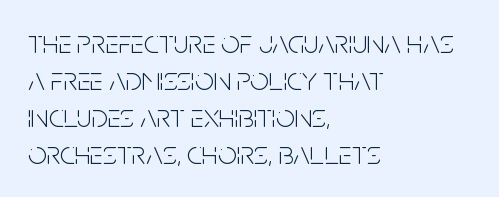
Anything drawn beneath the words? Only blank space. Left-aligned paragraph, ragged on the right. Examine the stroke ends and you'll find no serifs. Counters stay open thanks to moderate or lighter strokes. These lines are rendered in a variable-pitch font. What's the leading like? Squeezed, with rows nearly overlapping.
